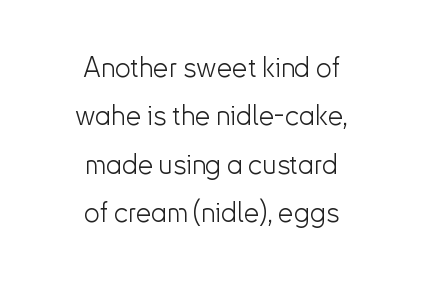
Unlike italic type, these characters show no tilt at all. Default kerning and tracking; the words read as compact shapes. Short and long lines alike share a common midpoint. Typographically, this falls in the sans-serif category. Check under the words: just untouched page.
